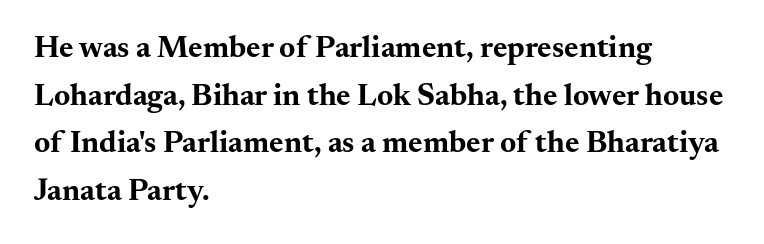
The image shows 31 px bold, wide serif type, upright; set left-aligned, normal line spacing (1.54x), normal letter spacing, not underlined; medium stroke contrast and a small x-height.
